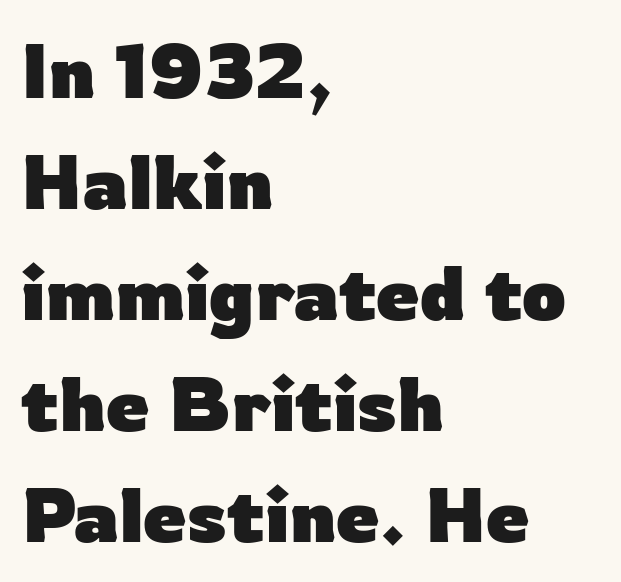
{"serif": "no", "italic": "no", "bold": "yes", "weight": "heavy", "width": "normal", "stroke_contrast": "low", "x_height": "medium", "monospaced": "no", "underline": "no", "align": "left", "line_spacing": "normal", "line_spacing_ratio": 1.44, "letter_spacing": "normal", "letter_spacing_em": 0.0, "glyph_px": 77}
